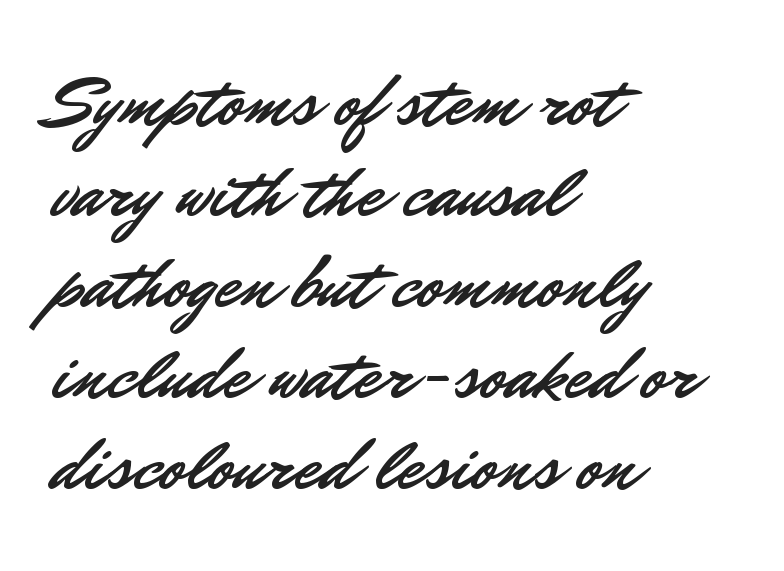
{"serif": "no", "width": "normal", "stroke_contrast": "low", "x_height": "small", "monospaced": "no", "underline": "no", "align": "left", "line_spacing_ratio": 1.23, "letter_spacing": "normal", "letter_spacing_em": 0.0, "glyph_px": 74}
